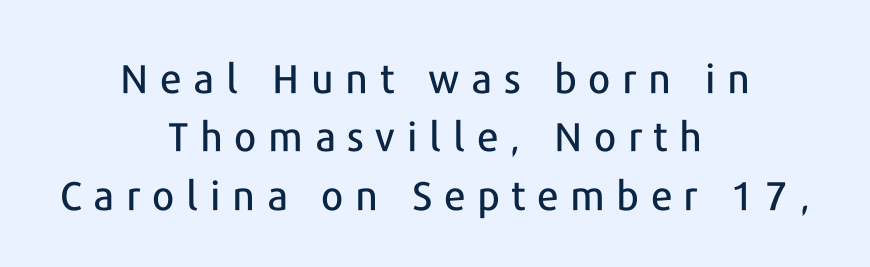
Q: Is the text italic (slanted)? A: No, it is upright.
Q: Is the typeface a serif or a sans-serif typeface? A: Sans-serif.
Q: Is the text underlined? A: No.
Q: How is the paragraph aligned? A: Centered.
Q: Is the spacing between letters normal or unusually wide? A: Unusually wide.
Q: Is the spacing between lines tight, normal or loose? A: Normal.
Q: Width (condensed, normal, or wide)? A: Normal.
Q: Stroke contrast? A: Low.
Q: x-height? A: Medium.
Q: Monospaced? A: No.
